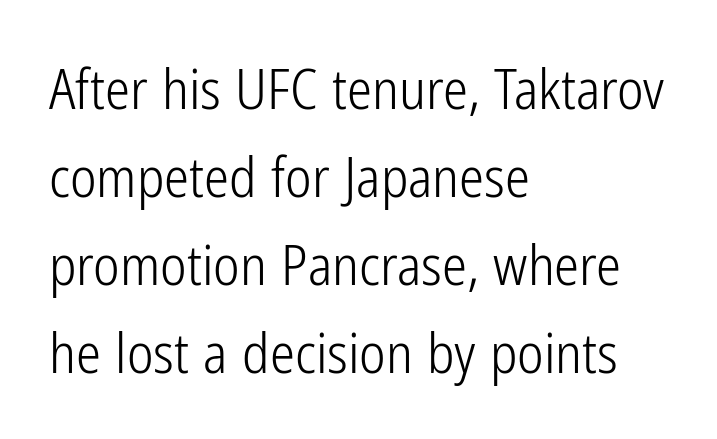
The image shows 56 px light, condensed sans-serif type, upright; set left-aligned, normal line spacing (1.57x), normal letter spacing, not underlined; low stroke contrast and a medium x-height.
